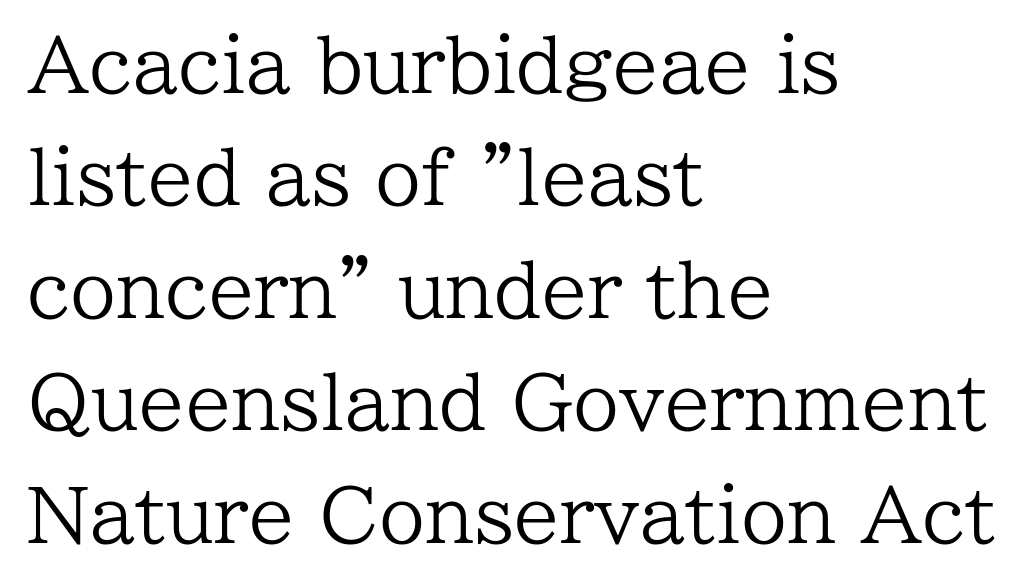
The image shows 74 px regular-weight serif type, upright; set left-aligned, normal line spacing (1.52x), normal letter spacing, not underlined; low stroke contrast and a medium x-height.
